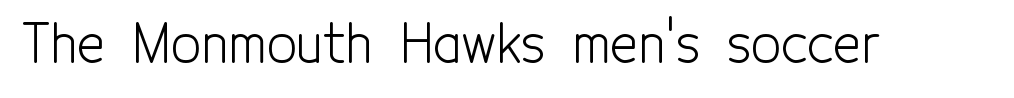
Q: Is the text bold? A: No.
Q: Is the text italic (slanted)? A: No, it is upright.
Q: Is the typeface a serif or a sans-serif typeface? A: Sans-serif.
Q: Is the text underlined? A: No.
Q: Is the spacing between letters normal or unusually wide? A: Normal.
Q: Width (condensed, normal, or wide)? A: Condensed.
Q: x-height? A: Medium.
Q: Monospaced? A: No.
